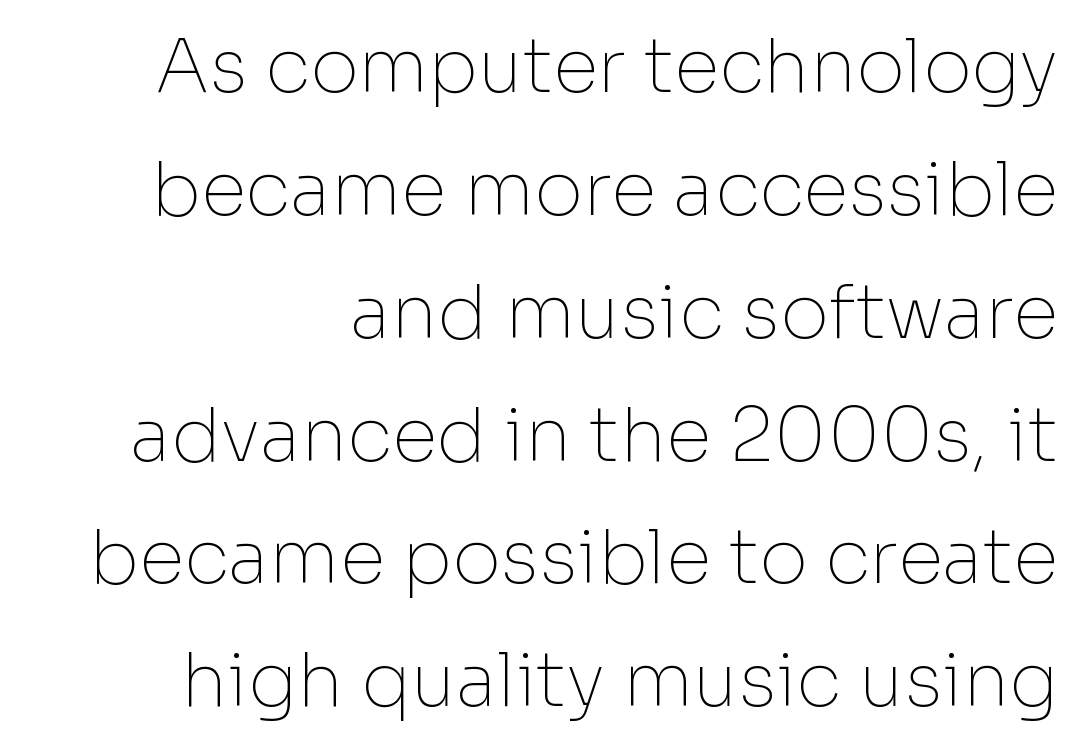
Q: Is the text bold? A: No.
Q: Is the text italic (slanted)? A: No, it is upright.
Q: Is the typeface a serif or a sans-serif typeface? A: Sans-serif.
Q: Is the text underlined? A: No.
Q: How is the paragraph aligned? A: Right-aligned.
Q: Is the spacing between letters normal or unusually wide? A: Normal.
Q: Is the spacing between lines tight, normal or loose? A: Normal.
Q: Width (condensed, normal, or wide)? A: Normal.
Q: Stroke contrast? A: Low.
Q: x-height? A: Medium.
Q: Monospaced? A: No.
